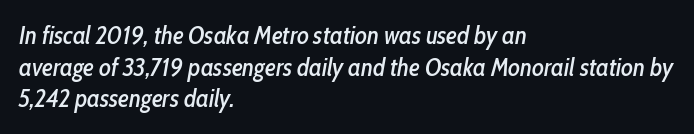
{"italic": "yes", "lean": "right", "slant_degrees": 10, "underline": "no", "align": "left", "line_spacing": "normal", "line_spacing_ratio": 1.27, "letter_spacing": "normal", "letter_spacing_em": 0.0, "glyph_px": 25}
